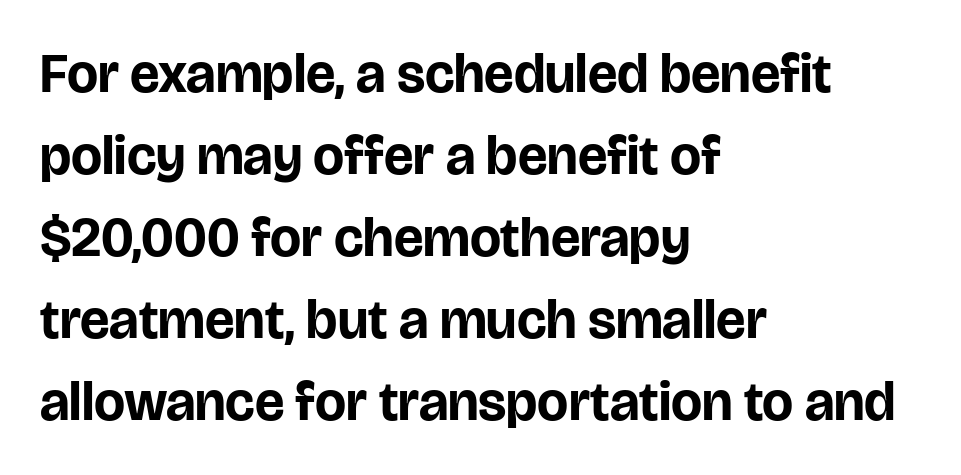
The image shows 55 px bold sans-serif type, upright; set left-aligned, normal line spacing (1.49x), normal letter spacing, not underlined; low stroke contrast and a large x-height.
